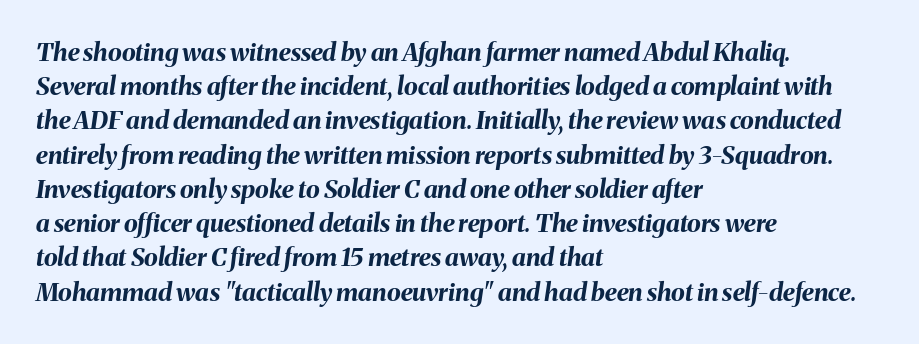
Q: Is the text bold? A: Yes.
Q: Is the text italic (slanted)? A: Yes, it leans right by about 8 degrees.
Q: Is the text underlined? A: No.
Q: How is the paragraph aligned? A: Left-aligned.
Q: Is the spacing between letters normal or unusually wide? A: Normal.
Q: Is the spacing between lines tight, normal or loose? A: Normal.
